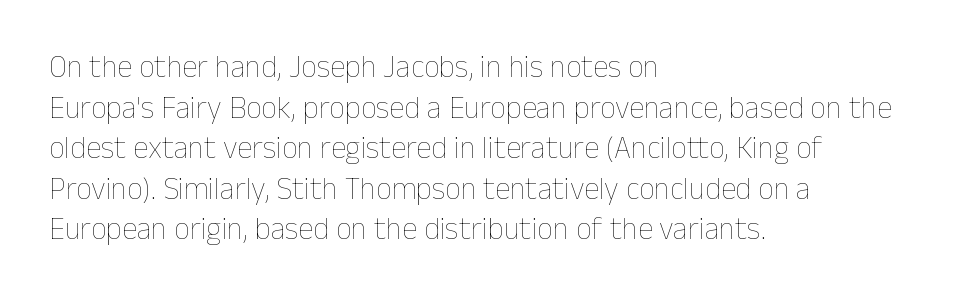
The gaps between neighbouring characters are ordinary and unremarkable. Rule under the text: the space is simply empty. Varying glyph widths throughout — classic text-font behaviour. The typesetting does not lean heavy: it is not bold.
